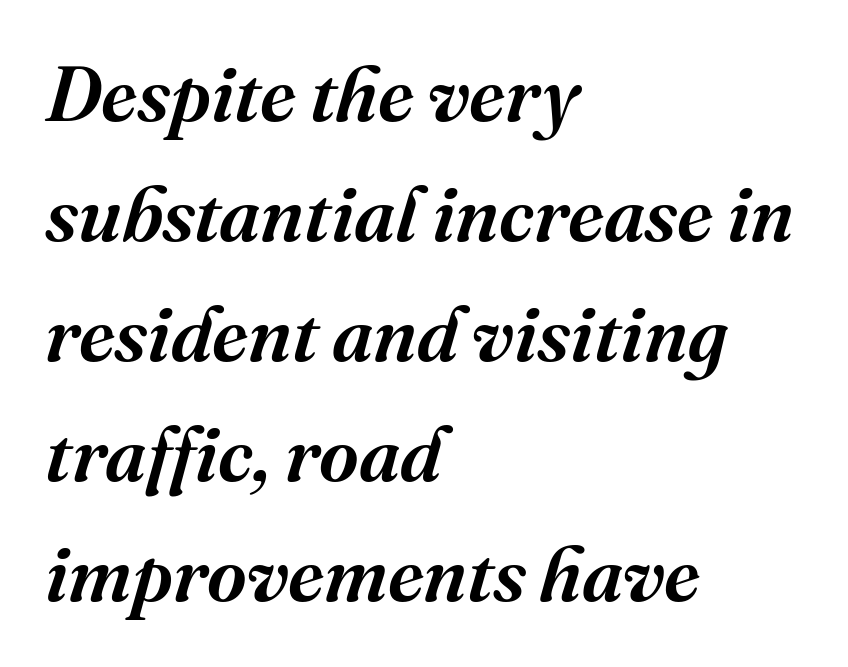
The image shows 77 px serif type, italic (leaning right); set left-aligned, normal line spacing (1.56x), normal letter spacing, not underlined; medium stroke contrast and a medium x-height.
